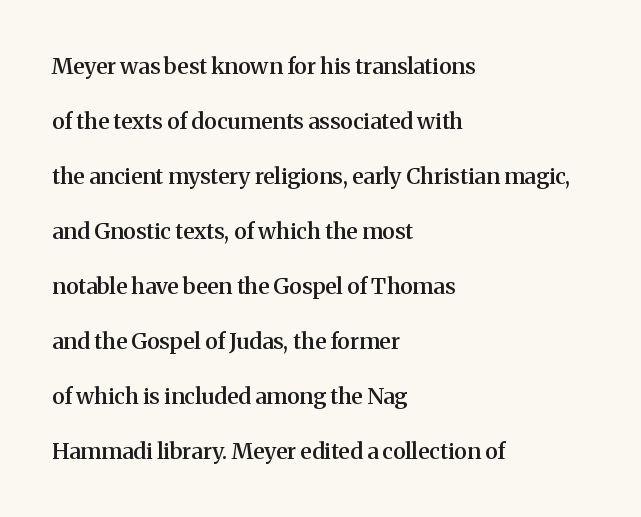
A clean baseline with only descenders dipping below it. Notice the wide empty band between every row — that's loose leading. This is the regular roman posture of the typeface. Leftover space on each line is placed entirely after the last word. Standard letterfit; no display-style spreading of the glyphs. Summary of weight: moderately heavy, a semibold.
